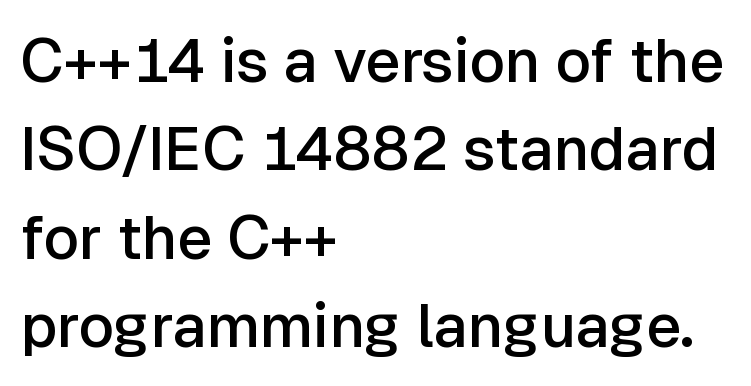
The image shows 61 px semibold sans-serif type, upright; set left-aligned, normal line spacing (1.45x), normal letter spacing, not underlined; low stroke contrast and a medium x-height.
